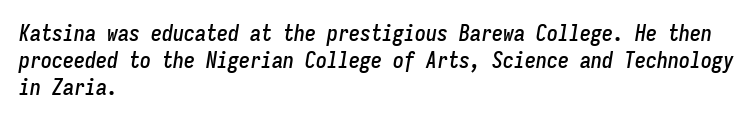
The image shows 22 px text type, italic (leaning right); set left-aligned, line spacing 1.23x, normal letter spacing, not underlined.
